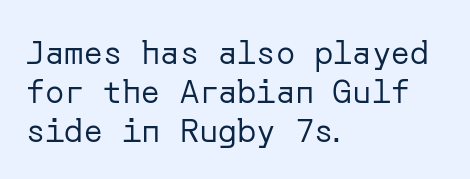
{"serif": "no", "italic": "no", "bold": "no", "weight": "regular", "width": "normal", "stroke_contrast": "low", "x_height": "medium", "underline": "no", "align": "left", "line_spacing_ratio": 1.22, "letter_spacing": "normal", "letter_spacing_em": 0.0, "glyph_px": 32}
